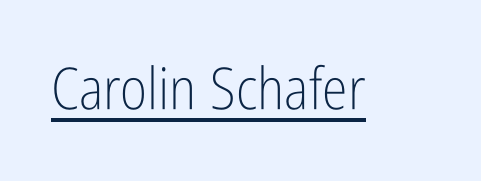
Character widths vary here, with narrow letters taking less room than wide ones. The type family on display is of the sans-serif kind. The letterforms sit shoulder to shoulder at normal distance. Posture: upright roman. The letterforms sit at book weight or below.
